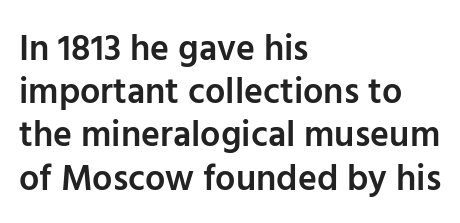
Honestly, there is no underline to notice here at all. Ordinary non-slanted type is in use. Grotesque or geometric, the face here clearly has no serifs. Typeset ragged right — the left edge is the straight one.
